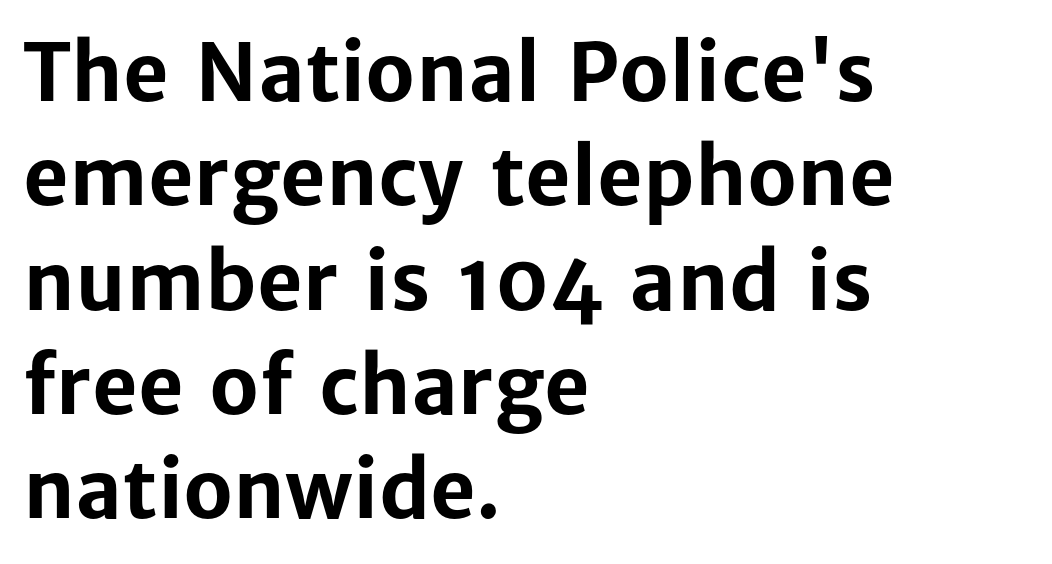
The image shows 79 px bold sans-serif type, upright; set left-aligned, normal line spacing (1.32x), normal letter spacing, not underlined; low stroke contrast and a medium x-height.
